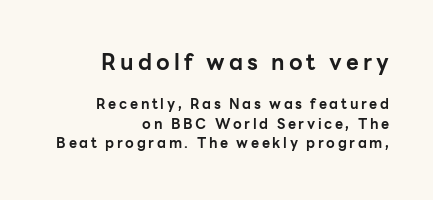
Q: Is the text bold? A: Yes.
Q: Is the text italic (slanted)? A: No, it is upright.
Q: Is the text underlined? A: No.
Q: How is the paragraph aligned? A: Right-aligned.
Q: Is the spacing between lines tight, normal or loose? A: Normal.
Q: Which block of text is set in a larger size, the first (top) or the second (bottom)? A: The first (top) one.
